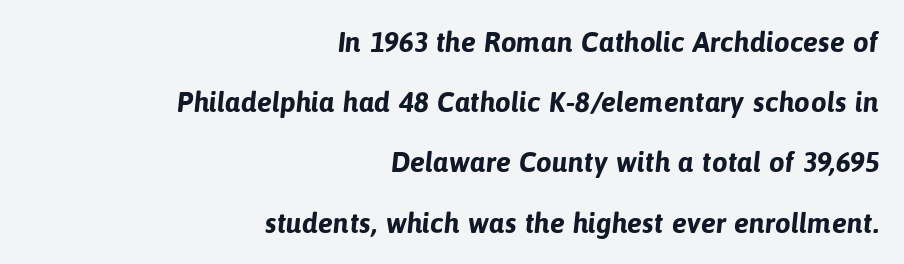
Q: Is the text bold? A: Yes.
Q: Is the typeface a serif or a sans-serif typeface? A: Sans-serif.
Q: Is the text underlined? A: No.
Q: How is the paragraph aligned? A: Right-aligned.
Q: Is the spacing between letters normal or unusually wide? A: Normal.
Q: Is the spacing between lines tight, normal or loose? A: Loose.
Q: Width (condensed, normal, or wide)? A: Normal.
Q: Stroke contrast? A: Low.
Q: x-height? A: Medium.
Q: Monospaced? A: No.
